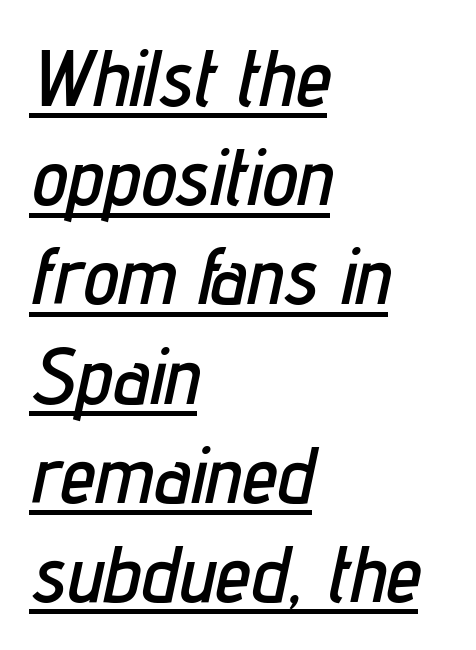
The image shows 80 px condensed type, italic (leaning right); set left-aligned, line spacing 1.24x, normal letter spacing, underlined; low stroke contrast and a medium x-height.
